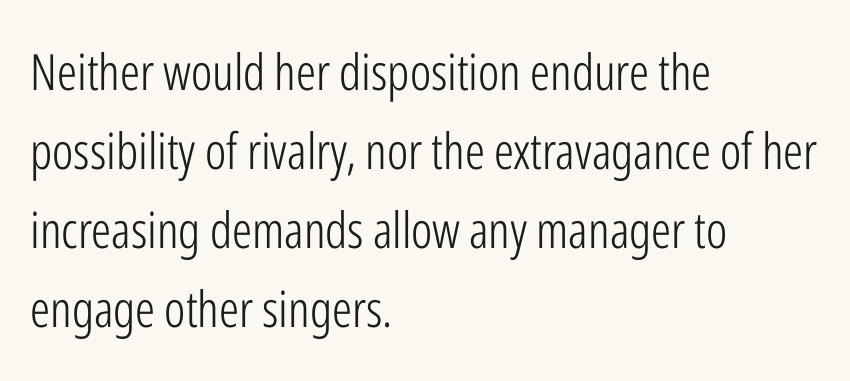
{"serif": "no", "italic": "no", "bold": "no", "weight": "light", "width": "condensed", "stroke_contrast": "low", "x_height": "medium", "monospaced": "no", "underline": "no", "align": "left", "line_spacing": "normal", "line_spacing_ratio": 1.58, "letter_spacing": "normal", "letter_spacing_em": 0.0, "glyph_px": 50}
